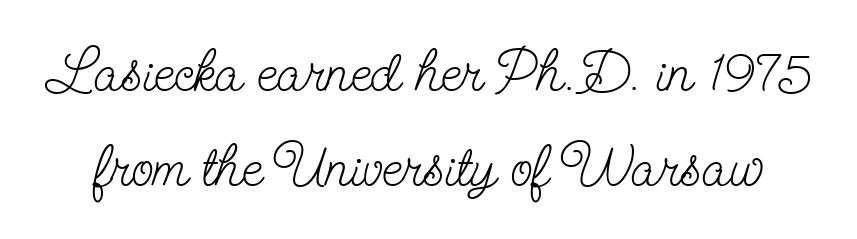
The image shows 58 px light, condensed serif type; set normal line spacing (1.63x), normal letter spacing, not underlined; low stroke contrast and a small x-height.
